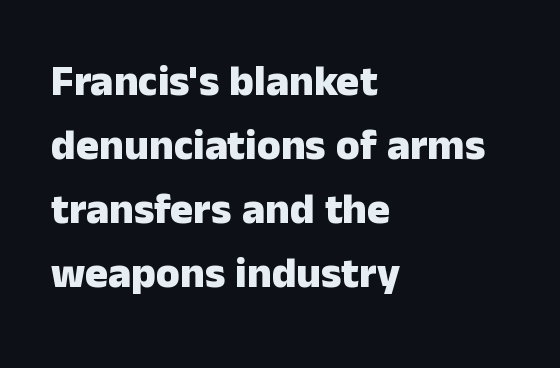
The letters stand straight up with perfectly vertical stems. The sample has been set heavy, in full bold. Here the glyphs are tracked normally, forming tight word shapes. Descenders hang freely into open space.
